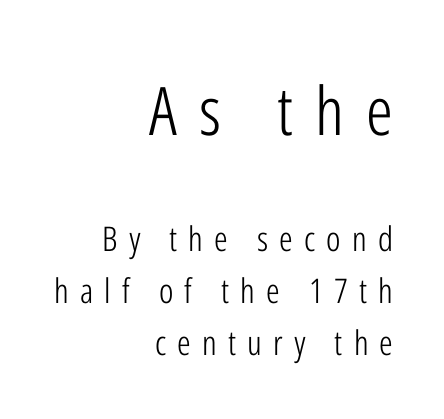
The rendering inserts visible extra space after every character. Caption: multi-line text, flush right, ragged left. The passage shown is typed in a proportional face where columns would drift. Compare the two chunks: the upper has the greater cap height. To sum up the face: it is a sans, with no serifs.
